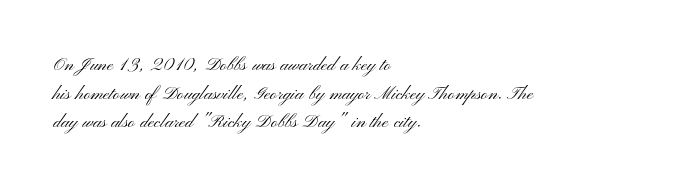
The image shows 23 px text type; set left-aligned, normal line spacing (1.25x), normal letter spacing, not underlined.
